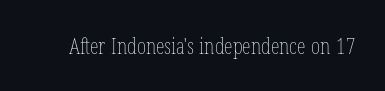
Q: Is the text bold? A: No.
Q: Is the text italic (slanted)? A: No, it is upright.
Q: Is the text underlined? A: No.
Q: Is the spacing between letters normal or unusually wide? A: Normal.
